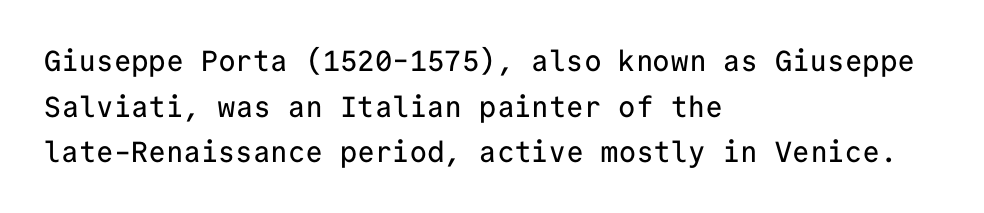
Q: Is the text italic (slanted)? A: No, it is upright.
Q: Is the typeface a serif or a sans-serif typeface? A: Sans-serif.
Q: Is the text underlined? A: No.
Q: How is the paragraph aligned? A: Left-aligned.
Q: Is the spacing between letters normal or unusually wide? A: Normal.
Q: Is the spacing between lines tight, normal or loose? A: Normal.
Q: Width (condensed, normal, or wide)? A: Normal.
Q: Stroke contrast? A: Low.
Q: x-height? A: Medium.
Q: Monospaced? A: Yes.
